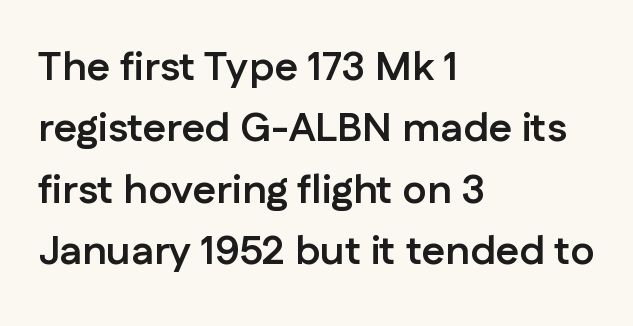
Font category for this specimen: sans-serif. Bold? Absolutely — the strokes are thick and heavy. The type is set solid horizontally, with unmodified tracking. Has an underline been added? It has not.
